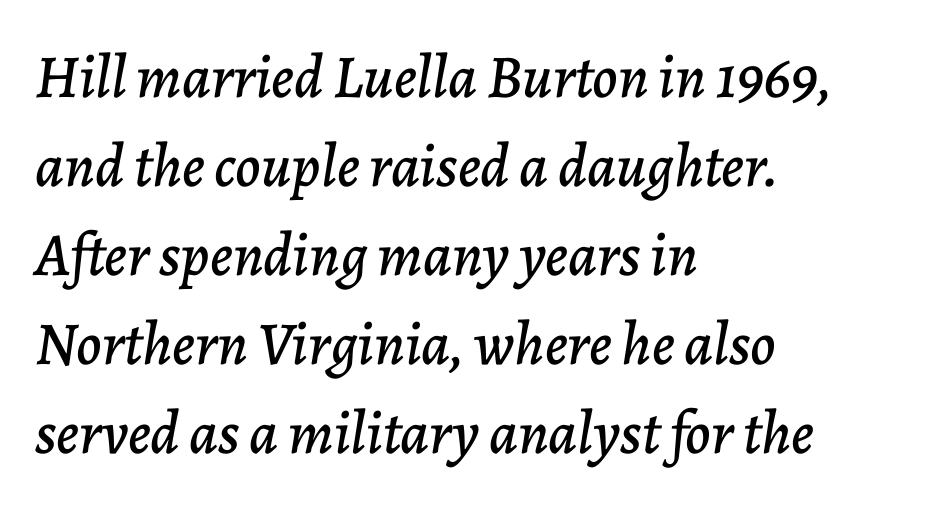
{"italic": "yes", "lean": "right", "slant_degrees": 7, "width": "normal", "stroke_contrast": "low", "x_height": "medium", "monospaced": "no", "underline": "no", "align": "left", "line_spacing": "normal", "line_spacing_ratio": 1.46, "letter_spacing": "normal", "letter_spacing_em": 0.0, "glyph_px": 61}
